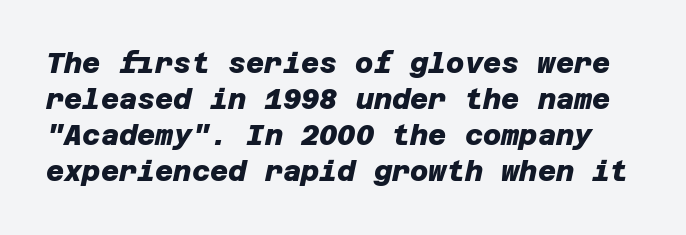
The baseline area is clear. Tracking value appears to be zero — textbook default spacing. Stroke terminals: plain, sans-serif. I'd describe the lettering as bold — thick and assertive. Whoever set this chose a conventional vertical rhythm.
